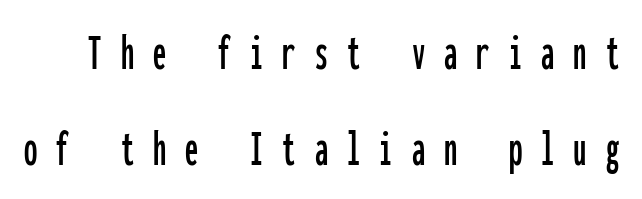
Unlike a traditional serif, this face leaves its strokes unadorned. Monospaced: the letters line up in strict vertical columns. Characters remain perfectly vertical along every line. Students, note that the glyphs here are deliberately spaced far apart. The baseline area is clear.
